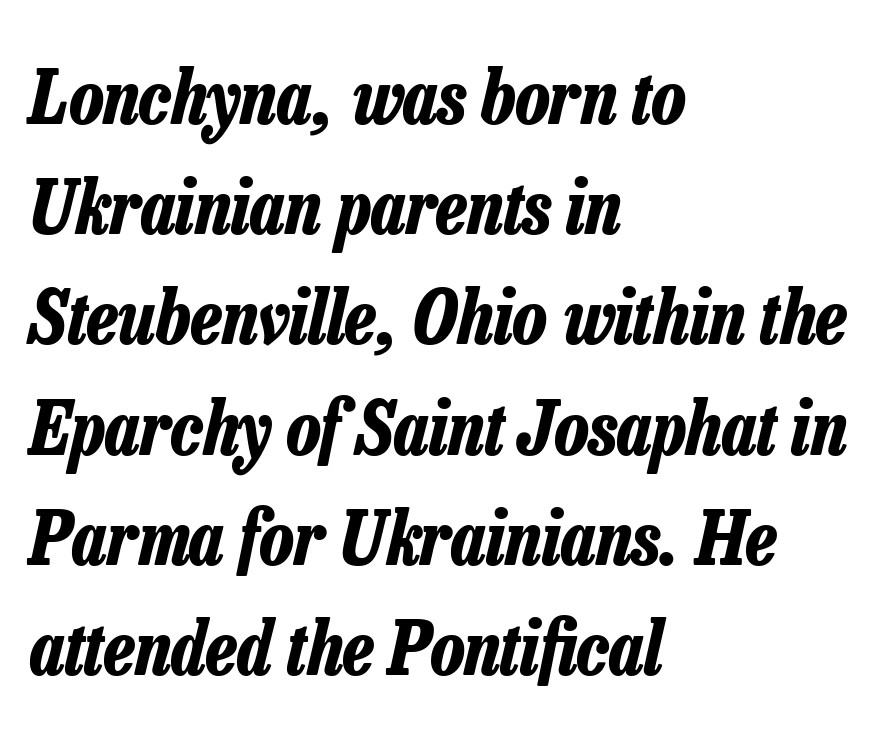
{"italic": "yes", "lean": "right", "slant_degrees": 13, "bold": "yes", "weight": "bold", "width": "condensed", "stroke_contrast": "low", "x_height": "medium", "monospaced": "no", "underline": "no", "align": "left", "line_spacing": "normal", "line_spacing_ratio": 1.47, "letter_spacing": "normal", "letter_spacing_em": 0.0, "glyph_px": 75}
